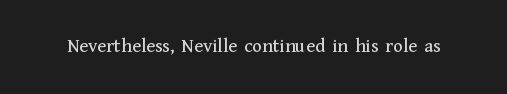
These lines keep a tight, regular rhythm from letter to letter. Unmarked baselines from the first word to the last. Italic: no, the glyphs are upright roman.
